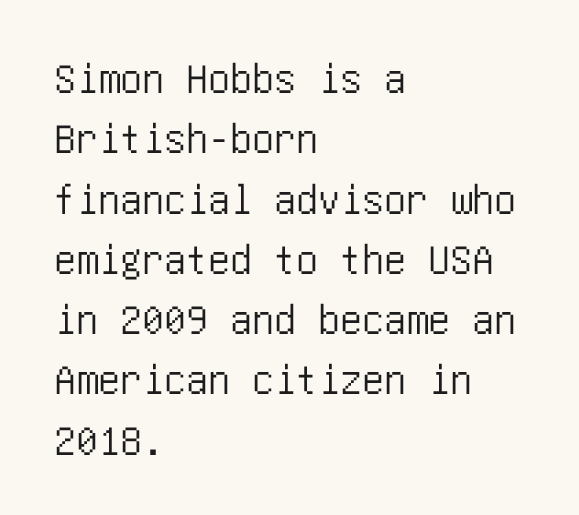
Normally led — the rows are evenly, conventionally spaced. Observe the absence of serifs on each vertical stroke in this sample. Observe the ordinary spacing: letters are neighbours, not strangers. Lines of text with bare space underneath. Ascenders rise straight up at ninety degrees. Where is the straight margin? On the left.
